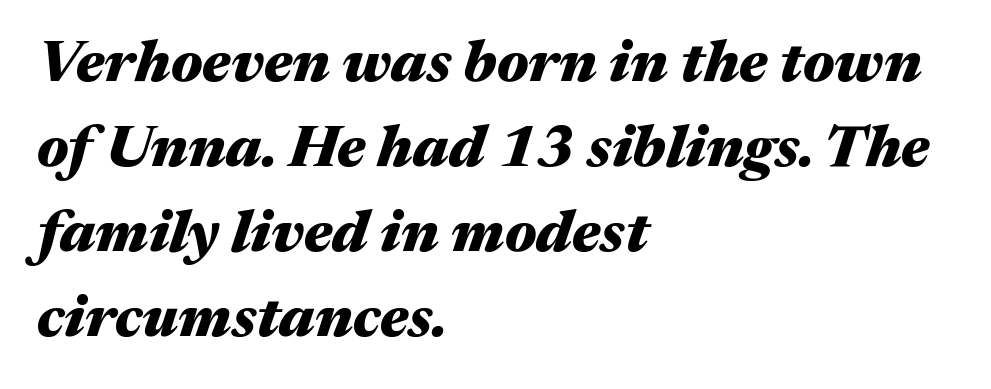
Q: Is the text bold? A: Yes.
Q: Is the text italic (slanted)? A: Yes, it leans right by about 17 degrees.
Q: Is the text underlined? A: No.
Q: How is the paragraph aligned? A: Left-aligned.
Q: Is the spacing between letters normal or unusually wide? A: Normal.
Q: Is the spacing between lines tight, normal or loose? A: Normal.
Q: Width (condensed, normal, or wide)? A: Wide.
Q: Stroke contrast? A: Medium.
Q: x-height? A: Medium.
Q: Monospaced? A: No.
